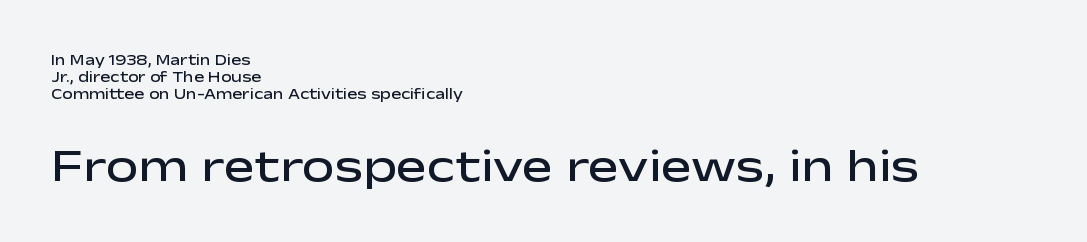
Cramped leading. The type sits square on the baseline with zero lean. The gap between lines stays unmarked. Note the varied advance widths — an 'i' is clearly narrower than an 'm'. This sample uses plain, unmodified letter spacing. Block two is the big one; block one sits smaller above it.
